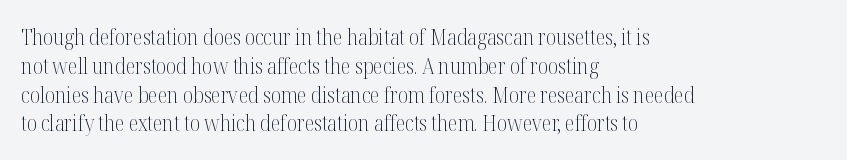
Q: Is the text bold? A: No.
Q: Is the text italic (slanted)? A: No, it is upright.
Q: Is the text underlined? A: No.
Q: How is the paragraph aligned? A: Left-aligned.
Q: Is the spacing between letters normal or unusually wide? A: Normal.
Q: Is the spacing between lines tight, normal or loose? A: Normal.
